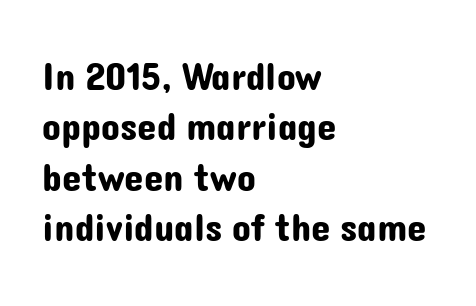
The image shows 39 px sans-serif type, upright; set left-aligned, normal line spacing (1.29x), normal letter spacing, not underlined; low stroke contrast and a medium x-height.
